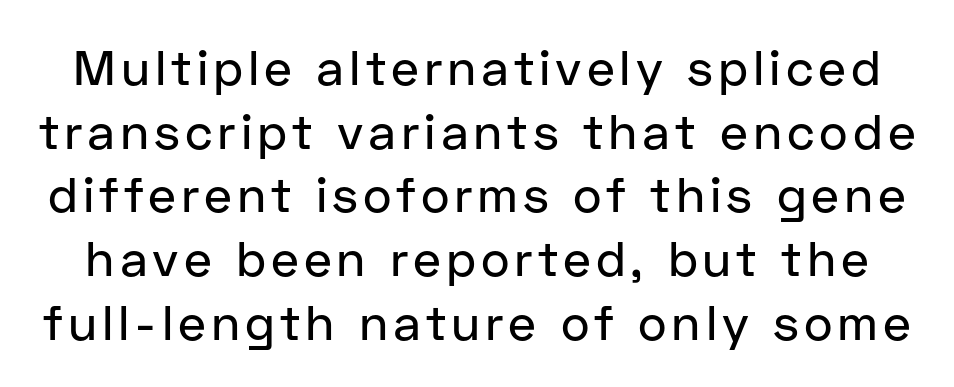
This sample has the flowing, uneven cadence of proportional lettering. Is this a sans? Yes — the strokes have no serifs. The rendering uses a moderate line-height, typical for paragraphs. Italic: no, the glyphs are upright roman.
